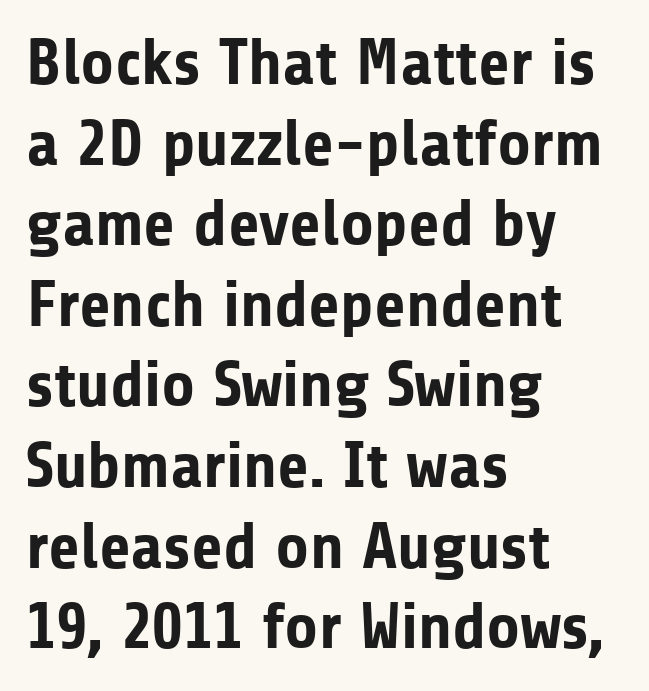
Posture: straight, roman, zero tilt. Clear beneath every line of the passage. Serifs: no, the terminals of the letterforms are clean. The gaps between neighbouring characters are ordinary and unremarkable. Do the characters align in a grid? No, the font is proportional.
